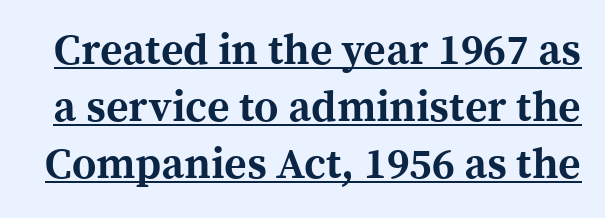
Q: Is the text bold? A: Yes.
Q: Is the text italic (slanted)? A: No, it is upright.
Q: Is the typeface a serif or a sans-serif typeface? A: Serif.
Q: Is the text underlined? A: Yes.
Q: Is the spacing between letters normal or unusually wide? A: Normal.
Q: Is the spacing between lines tight, normal or loose? A: Normal.
Q: Width (condensed, normal, or wide)? A: Normal.
Q: x-height? A: Medium.
Q: Monospaced? A: No.
